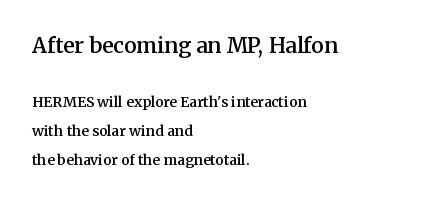
Left-aligned paragraph, ragged on the right. Whoever set this made the first block the dominant, larger element. These words are printed semibold, heavier than regular yet not bold. Check under the words: just untouched page. Is the letter spacing exaggerated? No — it looks like the ordinary default. This sample trades compactness for vertical openness between lines.
